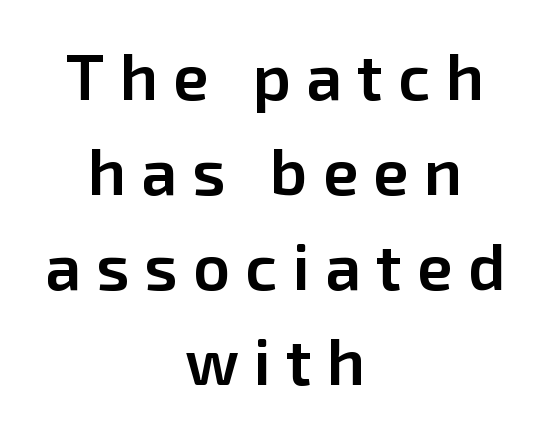
The tracking jumps out immediately: characters are airy and widely separated. Both edges are ragged and mirror each other, which tells us the setting is centered. The zone under the glyphs is completely vacant. A normal amount of white space separates one row of letters from the next. Looks like regular typesetting: each glyph gets only the width it needs. Weight check: semibold — heavier than regular, not quite bold.
